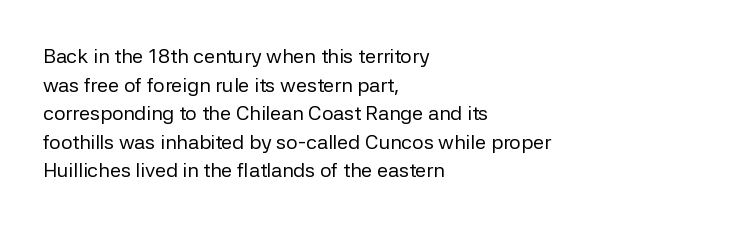
Honestly, the letter spacing is just normal — you wouldn't notice it. Every row of glyphs begins at an identical x-position on the left. The lettering holds an erect, upright posture throughout. A typesetter would call this leading conventional body-copy spacing.
